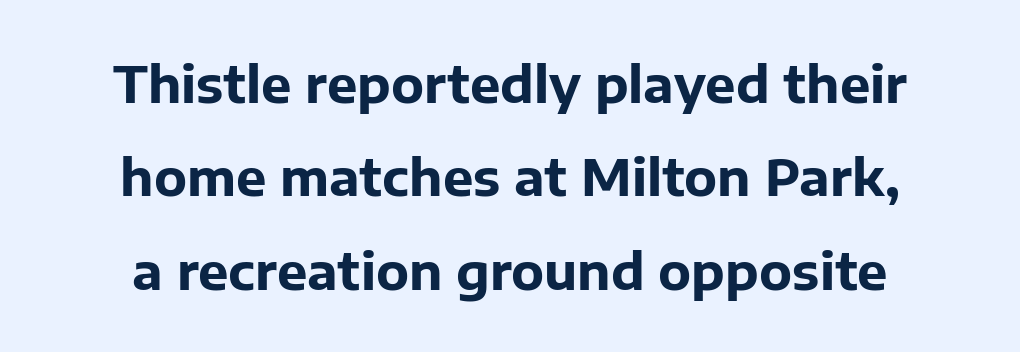
Q: Is the text bold? A: Yes.
Q: Is the text italic (slanted)? A: No, it is upright.
Q: Is the typeface a serif or a sans-serif typeface? A: Sans-serif.
Q: Is the text underlined? A: No.
Q: How is the paragraph aligned? A: Centered.
Q: Is the spacing between letters normal or unusually wide? A: Normal.
Q: Width (condensed, normal, or wide)? A: Normal.
Q: Stroke contrast? A: Low.
Q: x-height? A: Medium.
Q: Monospaced? A: No.
